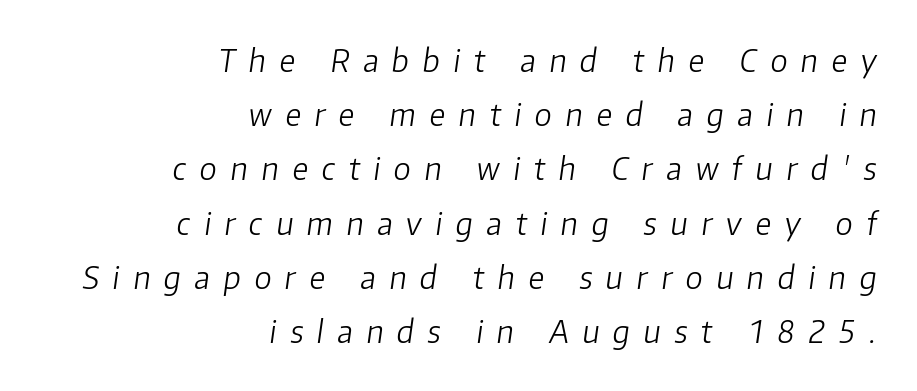
{"italic": "yes", "lean": "right", "slant_degrees": 8, "bold": "no", "weight": "light", "width": "normal", "stroke_contrast": "low", "x_height": "medium", "monospaced": "no", "underline": "no", "align": "right", "line_spacing_ratio": 1.75, "letter_spacing": "wide", "letter_spacing_em": 0.44, "glyph_px": 31}
